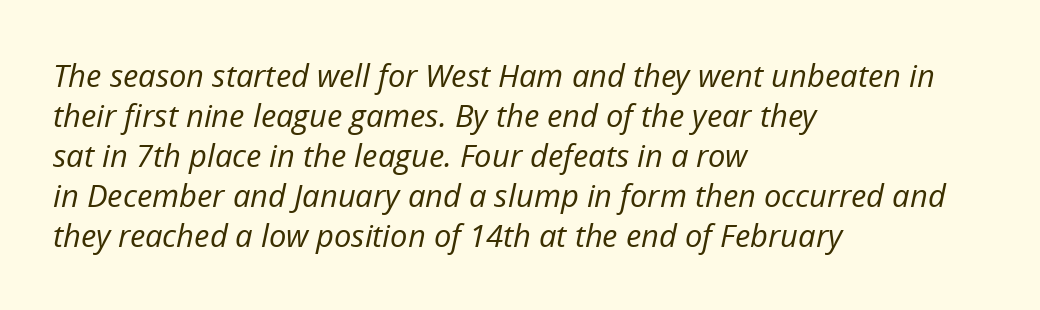
Q: Is the text bold? A: No.
Q: Is the text italic (slanted)? A: Yes, it leans right by about 12 degrees.
Q: Is the text underlined? A: No.
Q: How is the paragraph aligned? A: Left-aligned.
Q: Is the spacing between letters normal or unusually wide? A: Normal.
Q: Is the spacing between lines tight, normal or loose? A: Normal.
Q: Width (condensed, normal, or wide)? A: Normal.
Q: Stroke contrast? A: Low.
Q: x-height? A: Medium.
Q: Monospaced? A: No.
